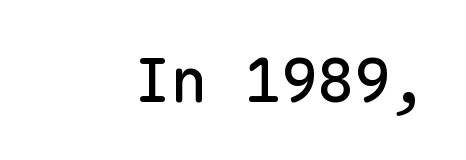
Ascenders rise straight up at ninety degrees. Inter-character spacing is left at the font's built-in metrics. The passage shown is typeset with a sans-serif family. A clean baseline with only descenders dipping below it.
